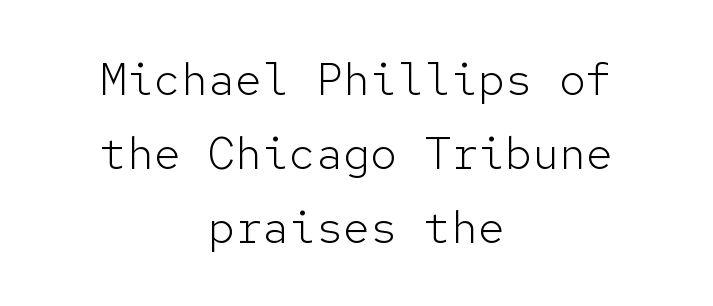
{"serif": "no", "italic": "no", "bold": "no", "weight": "light", "width": "normal", "stroke_contrast": "low", "x_height": "medium", "monospaced": "yes", "underline": "no", "align": "center", "line_spacing": "normal", "line_spacing_ratio": 1.64, "letter_spacing": "normal", "letter_spacing_em": 0.0, "glyph_px": 45}
